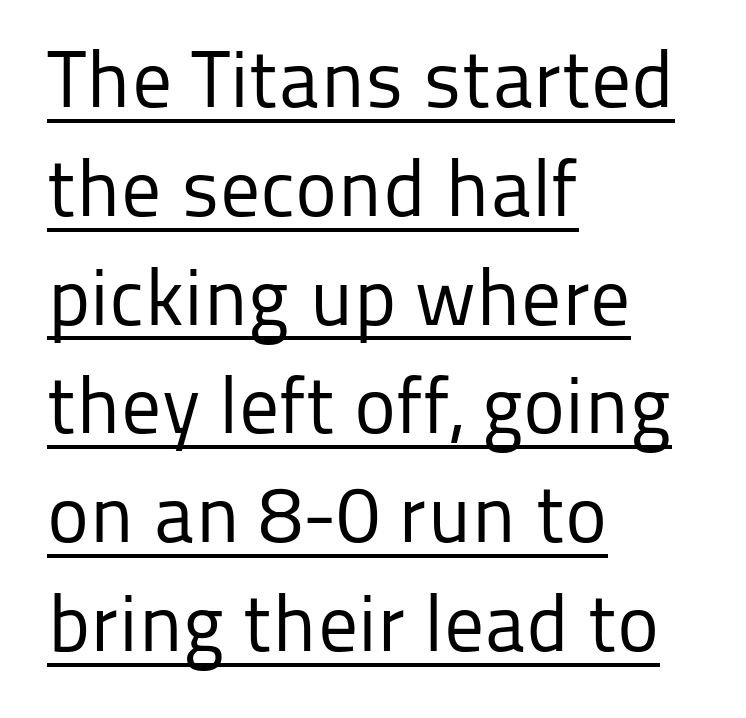
The image shows 80 px regular-weight sans-serif type, upright; set left-aligned, normal line spacing (1.36x), normal letter spacing, underlined; low stroke contrast and a medium x-height.
